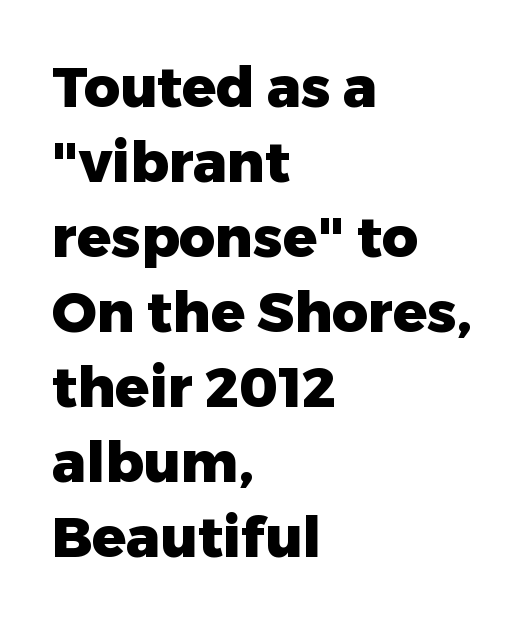
Q: Is the text bold? A: Yes.
Q: Is the text italic (slanted)? A: No, it is upright.
Q: Is the typeface a serif or a sans-serif typeface? A: Sans-serif.
Q: Is the text underlined? A: No.
Q: How is the paragraph aligned? A: Left-aligned.
Q: Is the spacing between letters normal or unusually wide? A: Normal.
Q: Is the spacing between lines tight, normal or loose? A: Normal.
Q: Width (condensed, normal, or wide)? A: Normal.
Q: Stroke contrast? A: Low.
Q: x-height? A: Medium.
Q: Monospaced? A: No.
